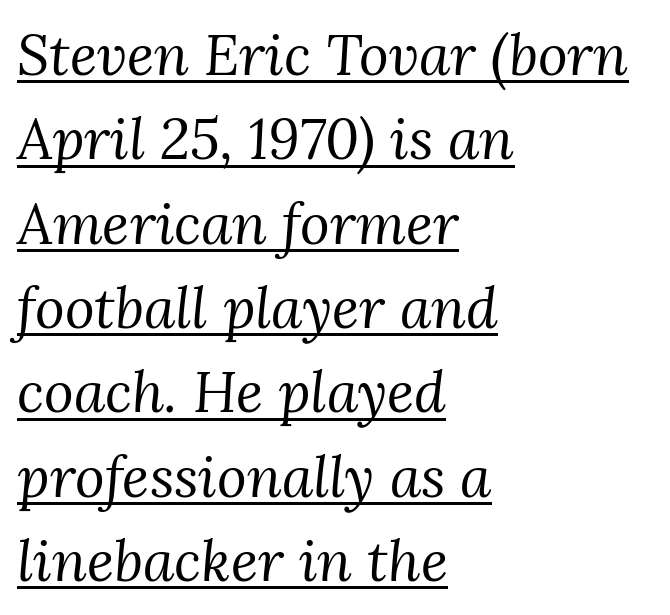
Q: Is the text bold? A: No.
Q: Is the text italic (slanted)? A: Yes, it leans right by about 3 degrees.
Q: Is the typeface a serif or a sans-serif typeface? A: Serif.
Q: Is the text underlined? A: Yes.
Q: How is the paragraph aligned? A: Left-aligned.
Q: Is the spacing between letters normal or unusually wide? A: Normal.
Q: Is the spacing between lines tight, normal or loose? A: Normal.
Q: Width (condensed, normal, or wide)? A: Normal.
Q: Stroke contrast? A: Medium.
Q: x-height? A: Medium.
Q: Monospaced? A: No.
